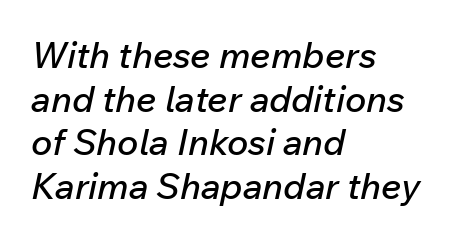
Compared with a centered layout, this one pins lines to the left instead. Here the glyphs are tracked normally, forming tight word shapes. You can tell it's italic because the verticals aren't actually vertical. The glyphs are unaccompanied by any horizontal stroke below them.
